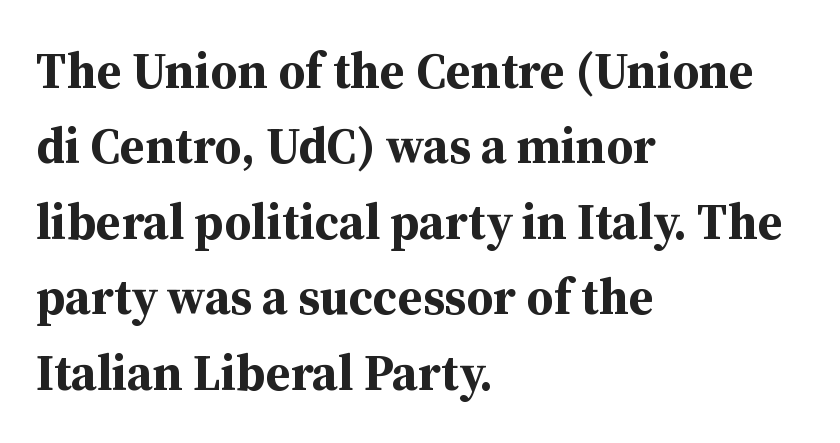
Look at the stroke-to-counter ratio: heavy, a bold. Old-style or modern, the face here clearly has serifs. Lines of text with bare space underneath. Tall strokes in this sample are plumb rather than angled. Does the leading feel generous? No, just average. A typesetter would call this zero additional tracking.
